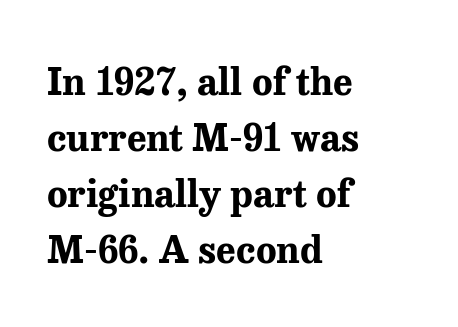
{"serif": "yes", "italic": "no", "bold": "yes", "weight": "bold", "width": "normal", "stroke_contrast": "medium", "x_height": "medium", "monospaced": "no", "underline": "no", "align": "left", "line_spacing": "normal", "line_spacing_ratio": 1.47, "letter_spacing": "normal", "letter_spacing_em": 0.0, "glyph_px": 38}
